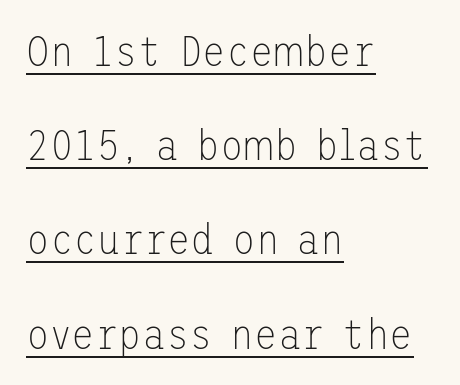
{"serif": "no", "italic": "no", "bold": "no", "weight": "thin", "width": "normal", "stroke_contrast": "low", "x_height": "medium", "underline": "yes", "align": "left", "line_spacing": "loose", "line_spacing_ratio": 2.19, "letter_spacing": "normal", "letter_spacing_em": 0.0, "glyph_px": 43}
